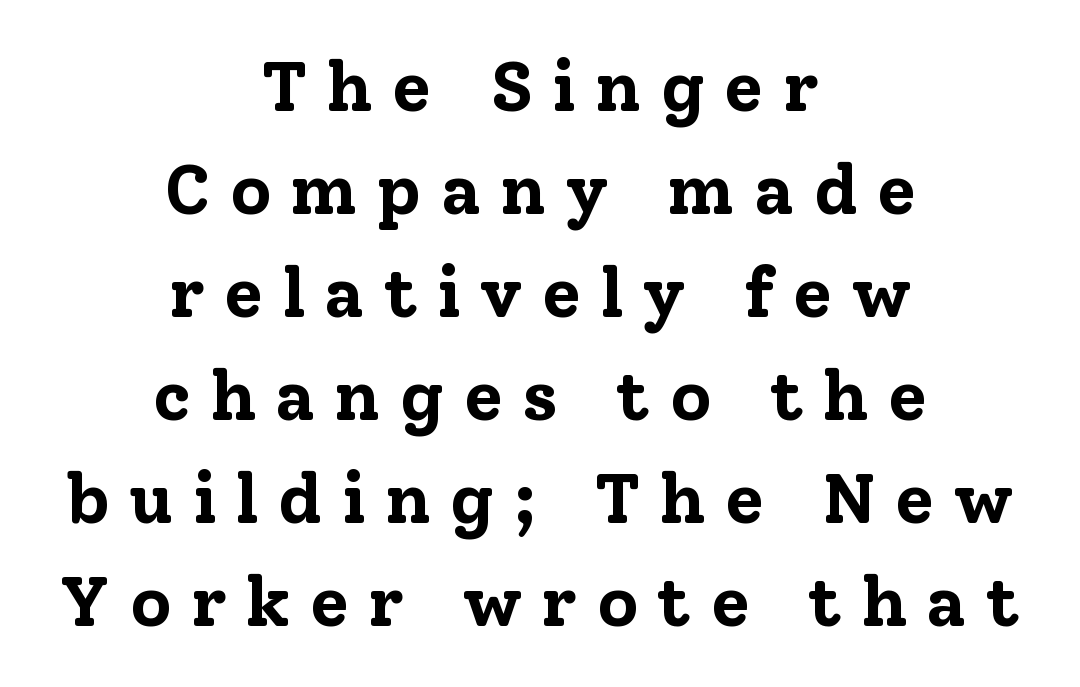
Inter-character spacing is expanded well beyond the font's built-in metrics. Anything drawn beneath the words? Only blank space. You can tell it's not italic because the verticals are truly vertical. A typesetter would call this proportional, since set widths differ per character. The rendering shows small feet on the letterforms — a serif design. Pretty heavy lettering here — definitely bold.
